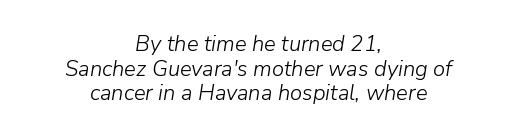
Each new line begins almost immediately beneath the previous one. Caption: multi-line text, centered on the measure. The rendering applies a slant to the glyphs. What stands out about the letter spacing? Nothing — it is the standard amount. Anything drawn beneath the words? Only blank space.
